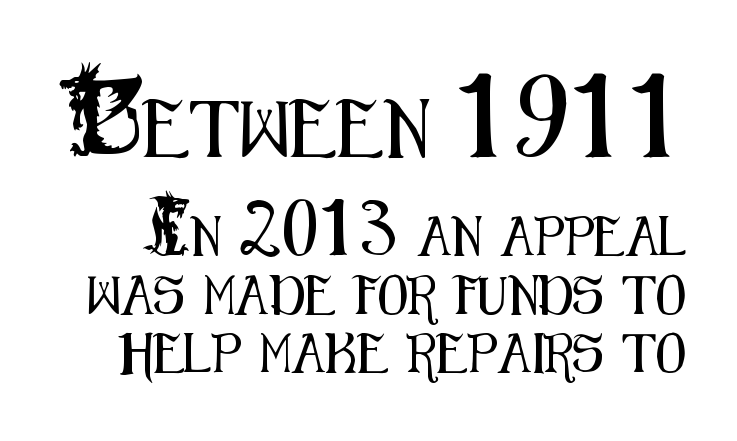
{"serif": "no", "italic": "no", "width": "condensed", "stroke_contrast": "medium", "x_height": "small", "monospaced": "no", "underline": "no", "line_spacing": "normal", "line_spacing_ratio": 1.5, "letter_spacing": "normal", "letter_spacing_em": 0.0, "larger_block": "first", "size_ratio": 1.49, "glyph_px": 58}
